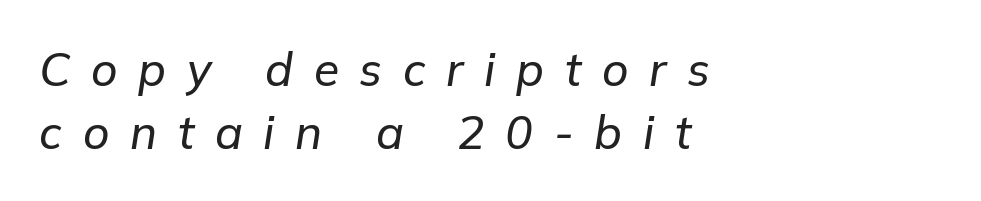
The image shows 46 px text type, italic (leaning right); set left-aligned, normal line spacing (1.37x), unusually wide letter spacing (+0.45 em), not underlined; low stroke contrast and a medium x-height.
